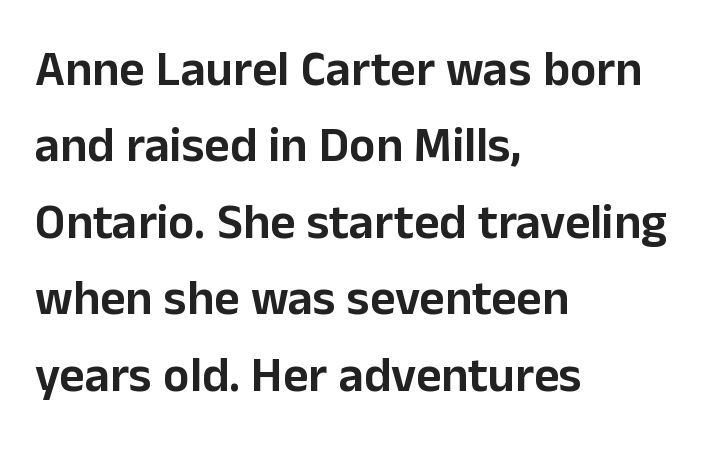
Q: Is the text italic (slanted)? A: No, it is upright.
Q: Is the typeface a serif or a sans-serif typeface? A: Sans-serif.
Q: Is the text underlined? A: No.
Q: How is the paragraph aligned? A: Left-aligned.
Q: Is the spacing between letters normal or unusually wide? A: Normal.
Q: Is the spacing between lines tight, normal or loose? A: Normal.
Q: Width (condensed, normal, or wide)? A: Normal.
Q: Stroke contrast? A: Low.
Q: x-height? A: Medium.
Q: Monospaced? A: No.
